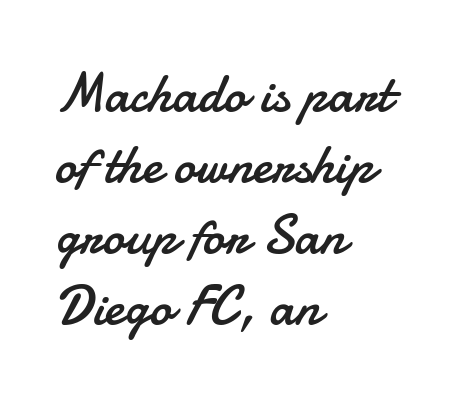
Q: Is the text bold? A: No.
Q: Is the text italic (slanted)? A: Yes.
Q: Is the typeface a serif or a sans-serif typeface? A: Sans-serif.
Q: Is the text underlined? A: No.
Q: How is the paragraph aligned? A: Left-aligned.
Q: Is the spacing between letters normal or unusually wide? A: Normal.
Q: Is the spacing between lines tight, normal or loose? A: Normal.
Q: Width (condensed, normal, or wide)? A: Normal.
Q: Stroke contrast? A: Low.
Q: x-height? A: Small.
Q: Monospaced? A: No.
